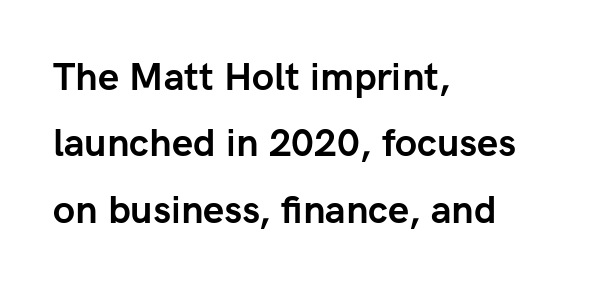
Spacing between characters is what you'd get straight out of the box. Font category for this specimen: sans-serif. Alignment: flush left. Compared with an ordinary text face, these strokes are far heavier — a full bold. Anything drawn beneath the words? Only blank space. Posture: upright roman.
